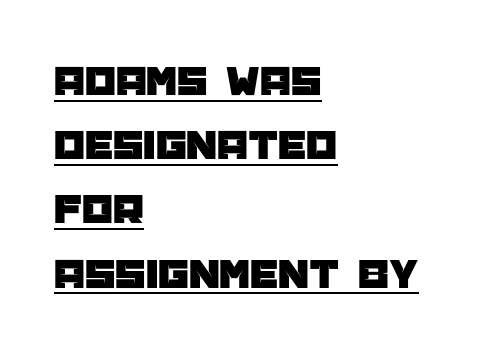
{"serif": "no", "italic": "no", "width": "normal", "stroke_contrast": "low", "x_height": "large", "monospaced": "no", "underline": "yes", "align": "left", "line_spacing": "normal", "line_spacing_ratio": 1.46, "letter_spacing": "normal", "letter_spacing_em": 0.0, "glyph_px": 44}
